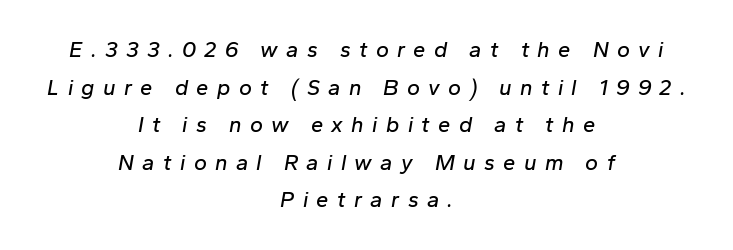
{"italic": "yes", "lean": "right", "slant_degrees": 10, "underline": "no", "align": "center", "line_spacing_ratio": 1.71, "letter_spacing": "wide", "letter_spacing_em": 0.38, "glyph_px": 22}
